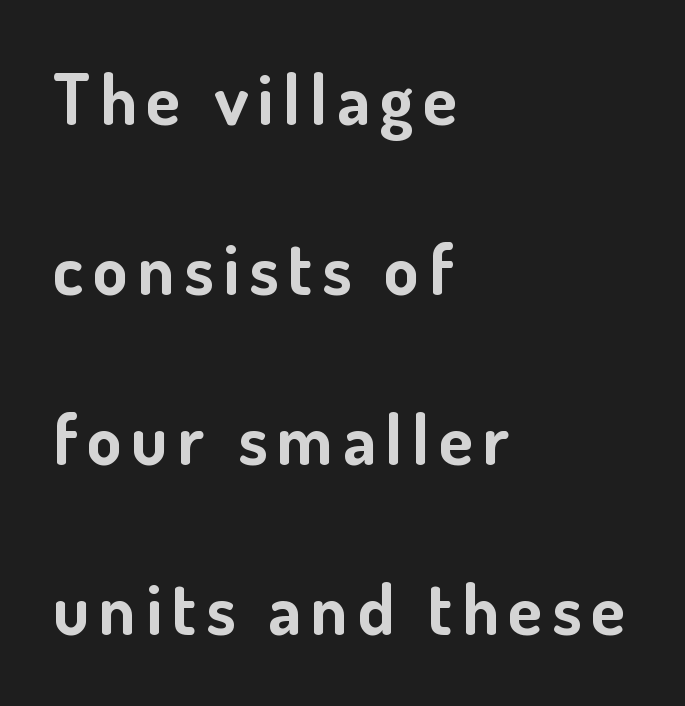
Q: Is the text bold? A: Yes.
Q: Is the text italic (slanted)? A: No, it is upright.
Q: Is the typeface a serif or a sans-serif typeface? A: Sans-serif.
Q: Is the text underlined? A: No.
Q: How is the paragraph aligned? A: Left-aligned.
Q: Is the spacing between lines tight, normal or loose? A: Loose.
Q: Width (condensed, normal, or wide)? A: Normal.
Q: Stroke contrast? A: Low.
Q: x-height? A: Small.
Q: Monospaced? A: No.
